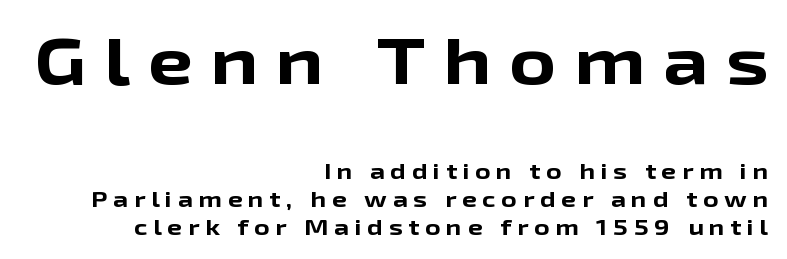
{"serif": "no", "italic": "no", "bold": "yes", "weight": "bold", "width": "wide", "stroke_contrast": "low", "x_height": "medium", "monospaced": "no", "underline": "no", "align": "right", "line_spacing": "normal", "line_spacing_ratio": 1.35, "letter_spacing": "wide", "letter_spacing_em": 0.28, "larger_block": "first", "size_ratio": 3.05, "glyph_px": 64}
